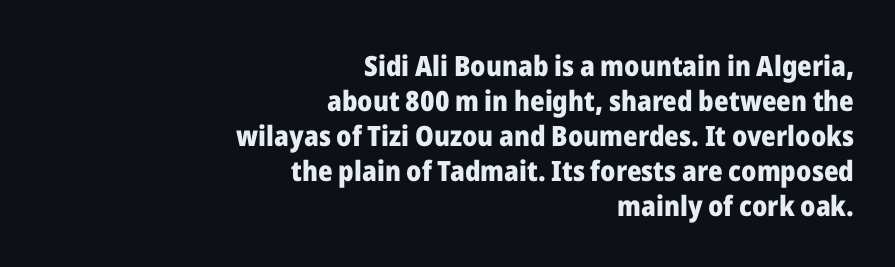
Horizontally, the lines are justified to the trailing edge only. Quick note: not italic, upright. Compared with typical paragraphs, the rows here are spaced about the same. Spacing between characters is what you'd get straight out of the box.
